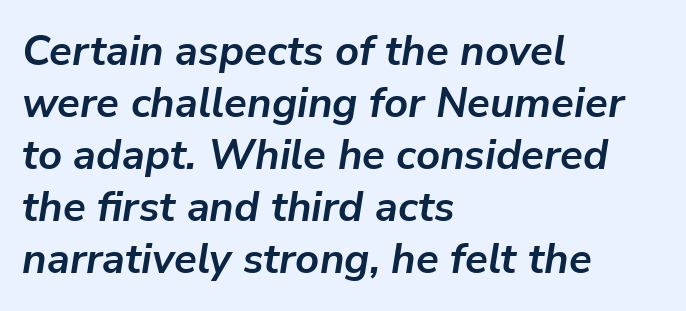
The image shows 42 px semibold type, italic (leaning right); set left-aligned, line spacing 1.24x, normal letter spacing, not underlined; low stroke contrast and a medium x-height.
